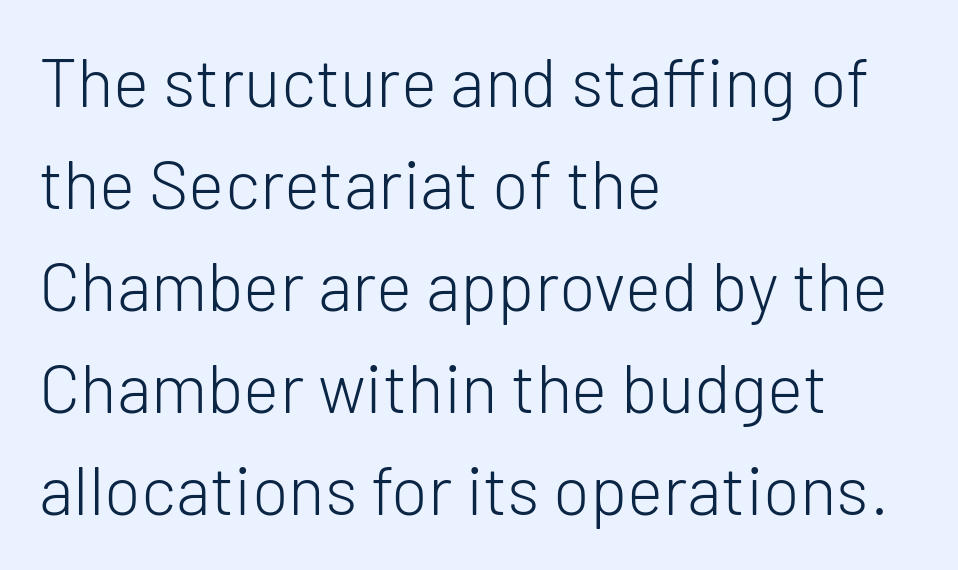
Q: Is the text bold? A: No.
Q: Is the text italic (slanted)? A: No, it is upright.
Q: Is the typeface a serif or a sans-serif typeface? A: Sans-serif.
Q: Is the text underlined? A: No.
Q: How is the paragraph aligned? A: Left-aligned.
Q: Is the spacing between letters normal or unusually wide? A: Normal.
Q: Is the spacing between lines tight, normal or loose? A: Normal.
Q: Width (condensed, normal, or wide)? A: Normal.
Q: Stroke contrast? A: Low.
Q: x-height? A: Medium.
Q: Monospaced? A: No.
